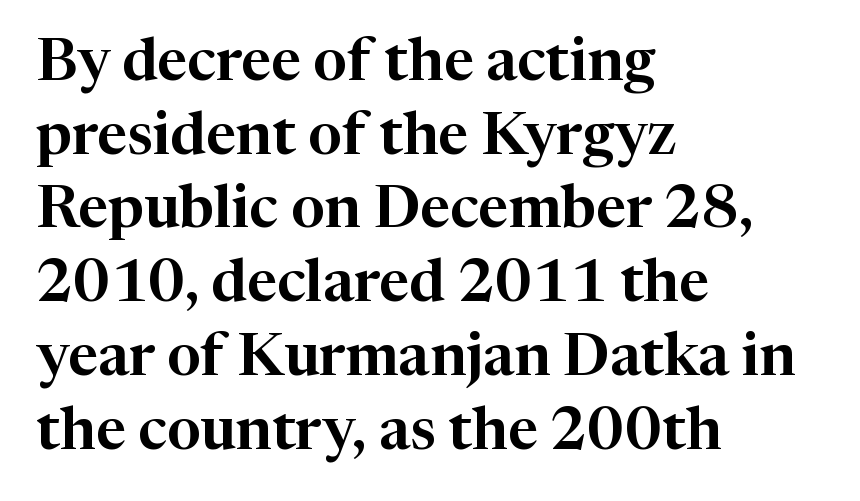
The image shows 59 px serif type, upright; set left-aligned, normal line spacing (1.25x), normal letter spacing, not underlined; high stroke contrast and a medium x-height.
